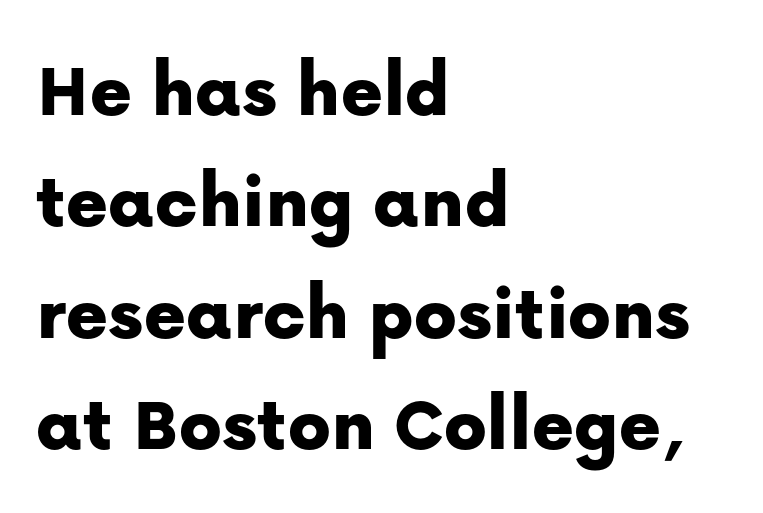
The image shows 79 px sans-serif type, upright; set left-aligned, normal line spacing (1.41x), normal letter spacing, not underlined; low stroke contrast and a medium x-height.
